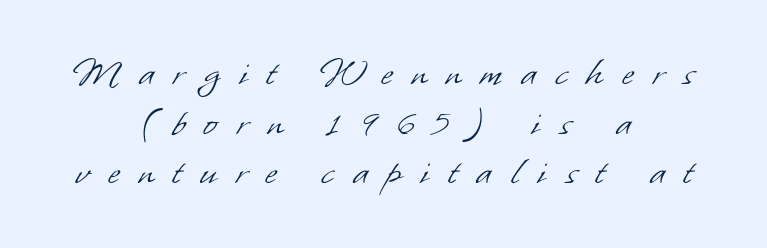
The image shows 41 px light sans-serif type; set centered, line spacing 1.21x, unusually wide letter spacing (+0.47 em), not underlined; low stroke contrast and a small x-height.
